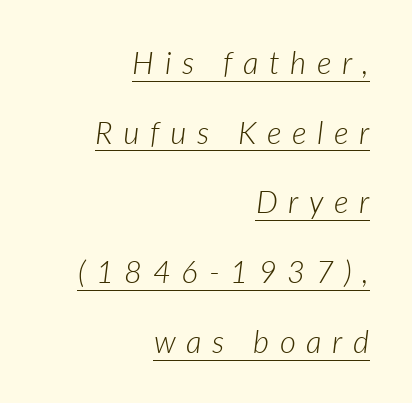
{"italic": "yes", "lean": "right", "slant_degrees": 7, "bold": "no", "weight": "light", "width": "normal", "stroke_contrast": "low", "x_height": "medium", "monospaced": "no", "underline": "yes", "align": "right", "line_spacing": "loose", "line_spacing_ratio": 2.25, "letter_spacing": "wide", "letter_spacing_em": 0.34, "glyph_px": 31}
